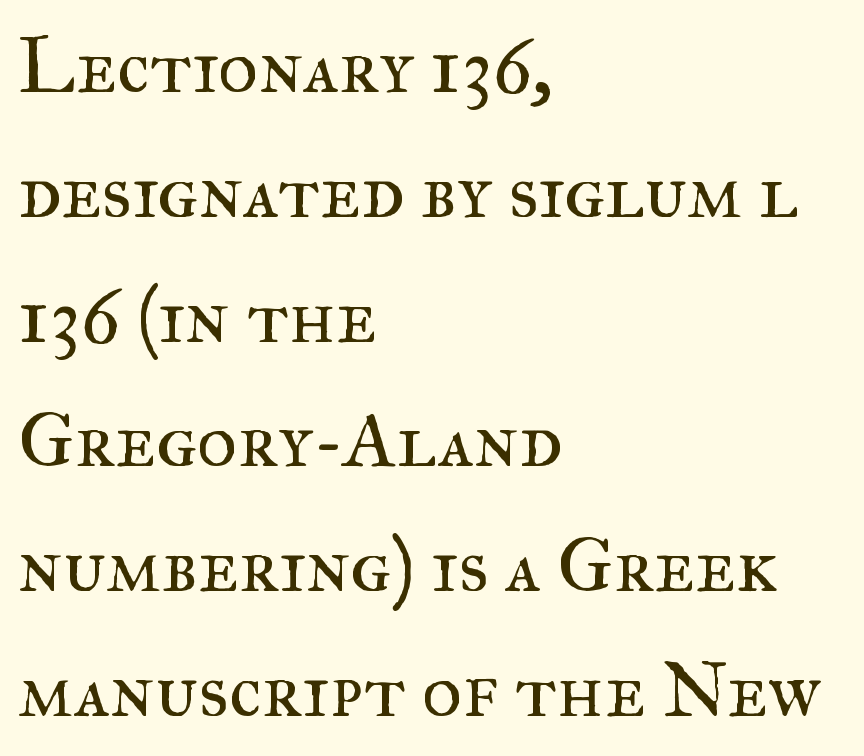
Q: Is the text bold? A: No.
Q: Is the text italic (slanted)? A: No, it is upright.
Q: Is the typeface a serif or a sans-serif typeface? A: Serif.
Q: Is the text underlined? A: No.
Q: How is the paragraph aligned? A: Left-aligned.
Q: Is the spacing between letters normal or unusually wide? A: Normal.
Q: Is the spacing between lines tight, normal or loose? A: Normal.
Q: Width (condensed, normal, or wide)? A: Normal.
Q: Stroke contrast? A: Medium.
Q: x-height? A: Small.
Q: Monospaced? A: No.
